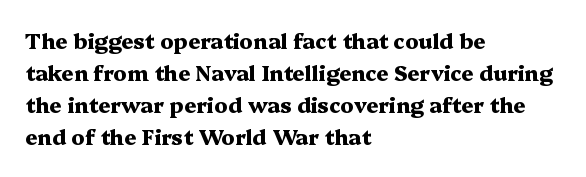
The image shows 21 px bold type, upright; set left-aligned, normal line spacing (1.53x), normal letter spacing, not underlined.
